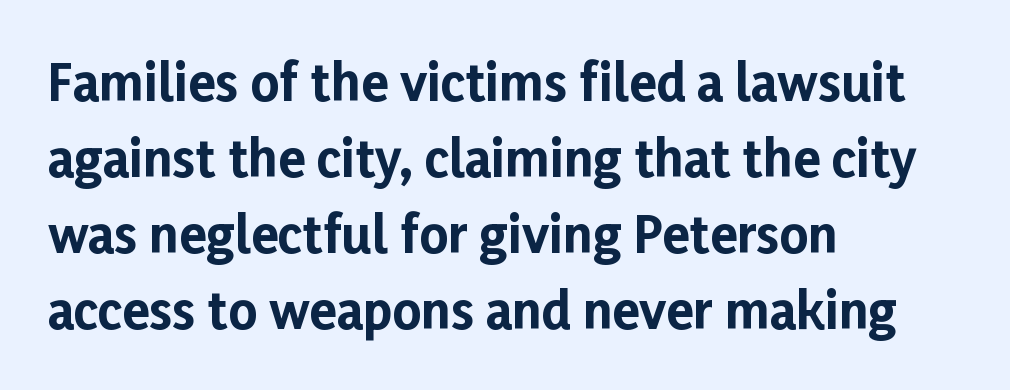
{"serif": "no", "italic": "no", "bold": "yes", "weight": "bold", "width": "normal", "stroke_contrast": "low", "x_height": "medium", "monospaced": "no", "underline": "no", "align": "left", "line_spacing": "normal", "line_spacing_ratio": 1.52, "letter_spacing": "normal", "letter_spacing_em": 0.0, "glyph_px": 50}
